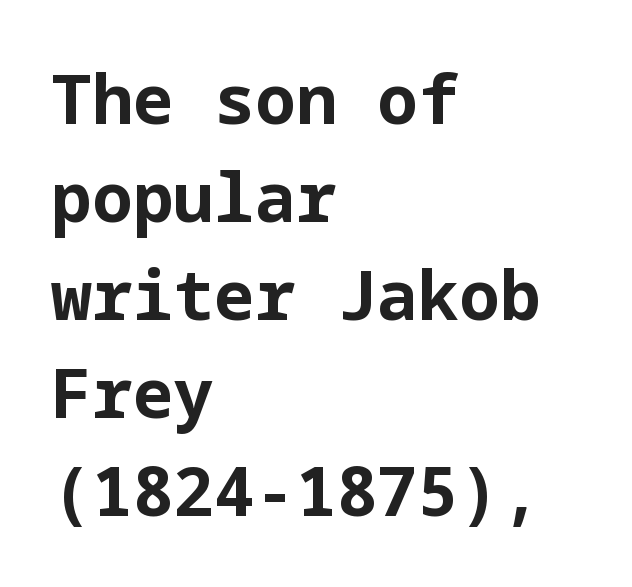
The passage shown is typeset with a sans-serif family. Is the type bold? Yes — the strokes are clearly thick and heavy. If you drew a ruler down the left edge, every line would touch it. Type without underlining. The letters stand straight up with perfectly vertical stems. The type is set solid horizontally, with unmodified tracking.
